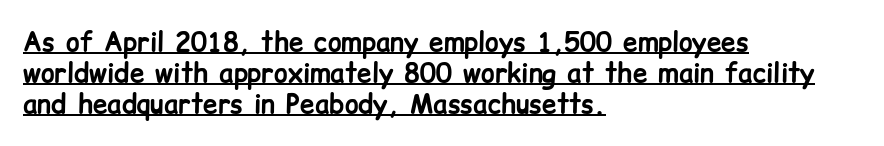
The image shows 26 px bold type, upright; set left-aligned, line spacing 1.2x, normal letter spacing, underlined.
